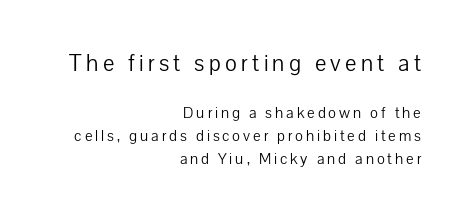
The image shows 24 px text type, upright; set right-aligned, normal line spacing (1.45x), not underlined; the first (top) block is 1.5x larger.
